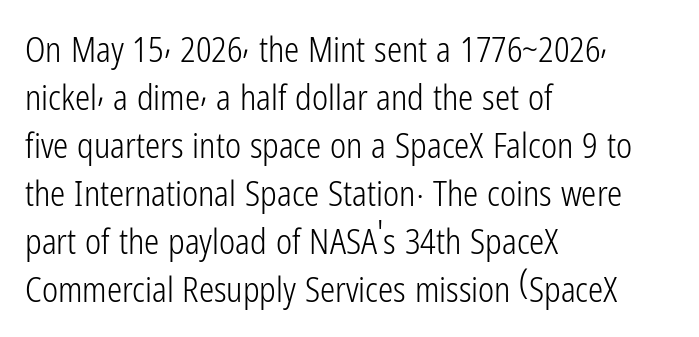
Q: Is the text bold? A: No.
Q: Is the text italic (slanted)? A: No, it is upright.
Q: Is the typeface a serif or a sans-serif typeface? A: Sans-serif.
Q: Is the text underlined? A: No.
Q: How is the paragraph aligned? A: Left-aligned.
Q: Is the spacing between letters normal or unusually wide? A: Normal.
Q: Is the spacing between lines tight, normal or loose? A: Normal.
Q: Width (condensed, normal, or wide)? A: Condensed.
Q: Stroke contrast? A: Low.
Q: x-height? A: Medium.
Q: Monospaced? A: No.
